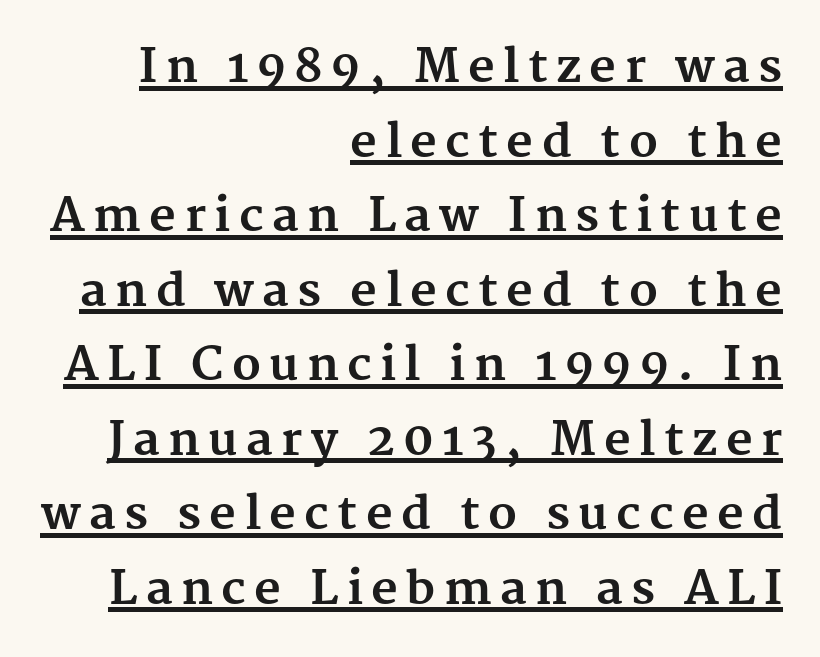
The image shows 46 px bold serif type, upright; set right-aligned, normal line spacing (1.62x), underlined; medium stroke contrast and a medium x-height.
